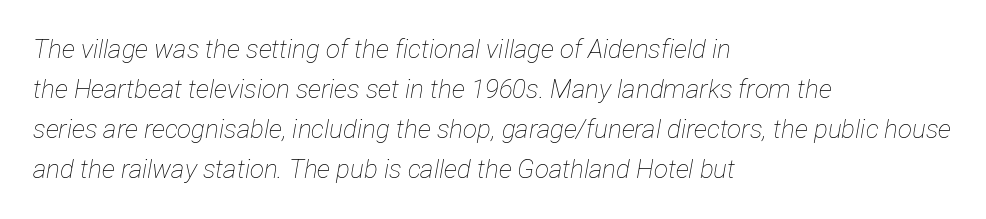
The rendering anchors every line to the left-hand side. Unmarked baselines from the first word to the last. The typesetting does not lean heavy: it is not bold. Observe the lean: these are italic letterforms. Whoever set this chose a conventional vertical rhythm.
